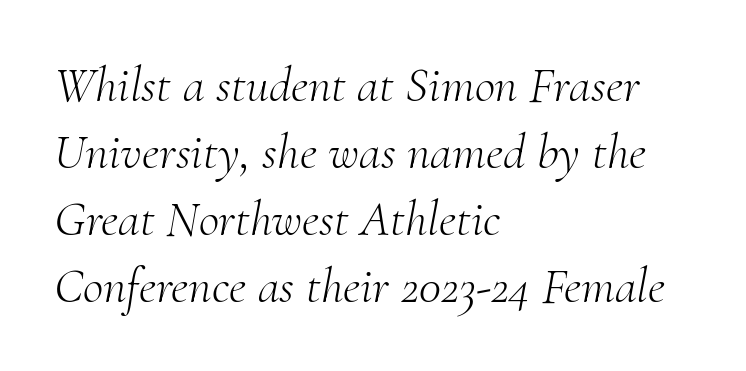
The image shows 50 px light serif type, italic (leaning right); set left-aligned, normal line spacing (1.34x), normal letter spacing, not underlined; medium stroke contrast and a small x-height.
